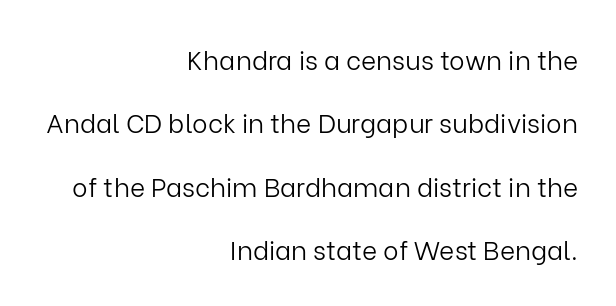
The image shows 26 px text type, upright; set right-aligned, loose line spacing (2.44x), normal letter spacing, not underlined.
